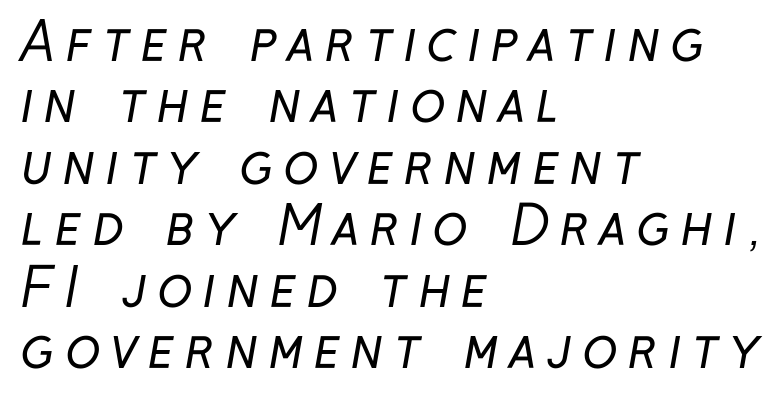
The image shows 53 px regular-weight, condensed sans-serif type; set left-aligned, line spacing 1.16x, unusually wide letter spacing (+0.2 em), not underlined; low stroke contrast and a medium x-height.
